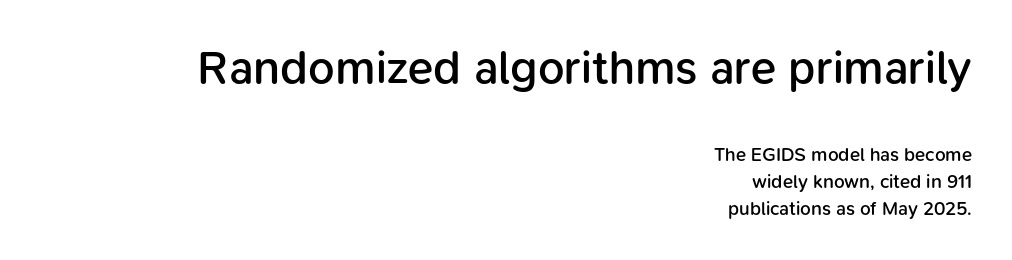
{"serif": "no", "italic": "no", "bold": "semi", "weight": "semibold", "width": "normal", "stroke_contrast": "low", "x_height": "medium", "monospaced": "no", "underline": "no", "align": "right", "line_spacing": "normal", "line_spacing_ratio": 1.4, "letter_spacing": "normal", "letter_spacing_em": 0.0, "larger_block": "first", "size_ratio": 2.47, "glyph_px": 47}
